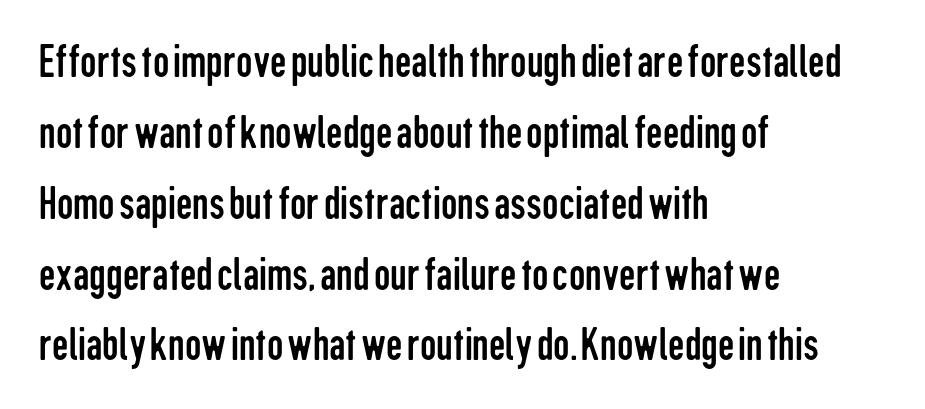
Q: Is the text bold? A: No.
Q: Is the text italic (slanted)? A: No, it is upright.
Q: Is the typeface a serif or a sans-serif typeface? A: Sans-serif.
Q: Is the text underlined? A: No.
Q: How is the paragraph aligned? A: Left-aligned.
Q: Is the spacing between letters normal or unusually wide? A: Normal.
Q: Is the spacing between lines tight, normal or loose? A: Normal.
Q: Width (condensed, normal, or wide)? A: Condensed.
Q: Stroke contrast? A: Low.
Q: x-height? A: Medium.
Q: Monospaced? A: No.
